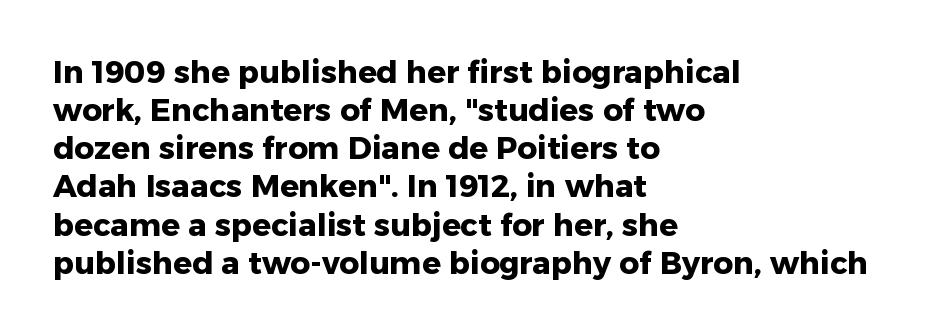
Check the space under the baseline: it is left empty. Casual observation: everything's shoved over to the left. A sans-serif font was chosen for this passage. A typesetter would call this proportional, since set widths differ per character. The face used here has the dense, thick strokes of a bold.
